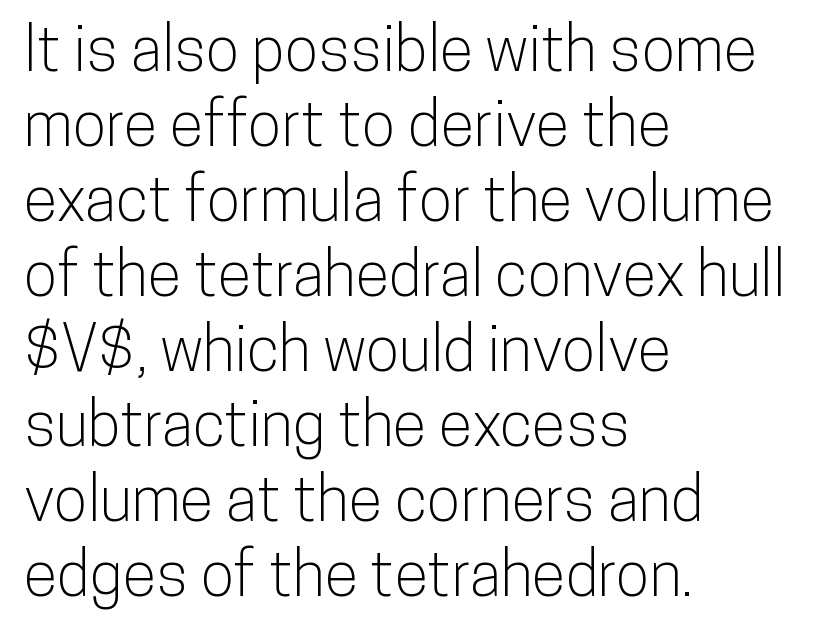
Caption: multi-line text, flush left, ragged right. In terms of posture, this sample is upright. Nothing sits at the stroke ends, so this counts as sans-serif. Is this a fixed-width face? No — the glyphs have proportional, varying widths. A clean baseline with only descenders dipping below it. Compared with typical body copy, the letter spacing here is the same.
